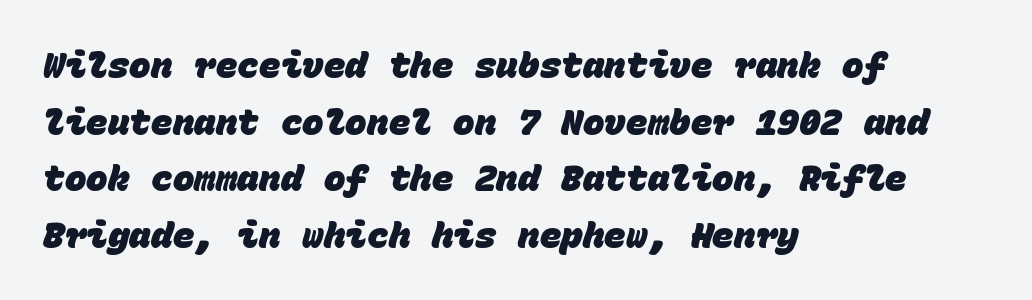
{"serif": "no", "bold": "yes", "weight": "heavy", "width": "normal", "stroke_contrast": "low", "x_height": "large", "monospaced": "yes", "underline": "no", "align": "left", "line_spacing": "normal", "line_spacing_ratio": 1.57, "letter_spacing": "normal", "letter_spacing_em": 0.0, "glyph_px": 36}
